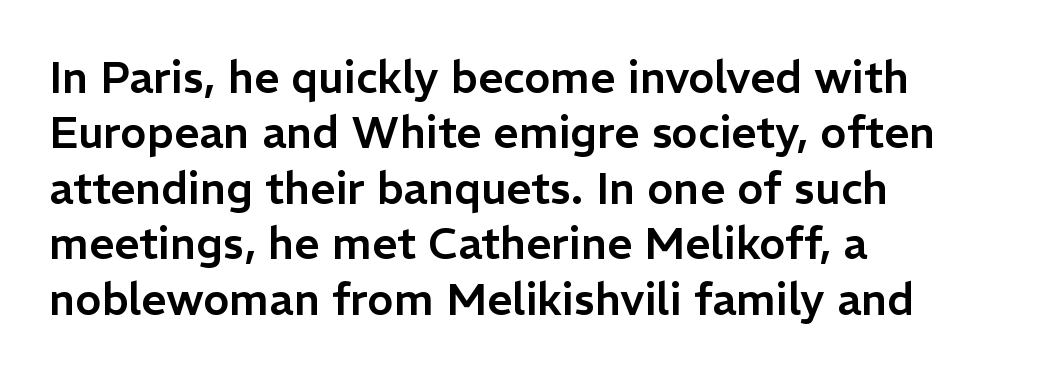
If you drew a line through each stem, it would be perfectly vertical. You can tell from the bare stems that sans-serif type was used. The rendering uses natural spacing where letterforms have individual widths. Caption: standard tracking, unaltered. Short and long lines alike share a common starting point at left. Quick note: underline off.
